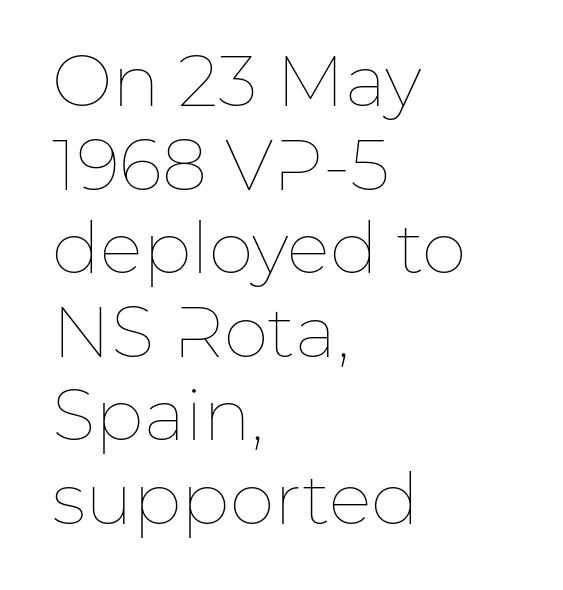
No letter is thick-stroked: the sample isn't bold. Alignment: flush left. Observe the ordinary spacing: letters are neighbours, not strangers. Quick note: not italic, upright.
